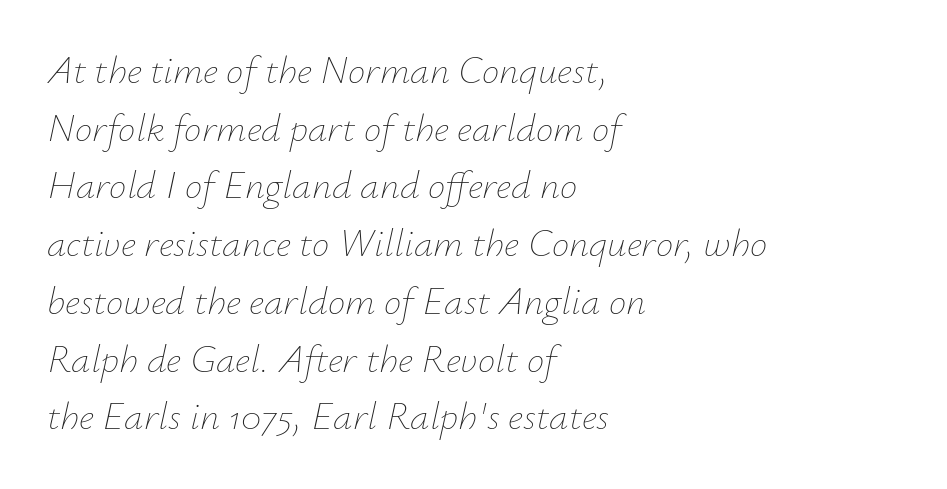
A quiet, ordinary-to-light weight characterises the typeface. Descender tails drop into unmarked territory. Regarding leading, the lines here are spaced in the standard way. The rendering uses natural spacing where letterforms have individual widths. Where is the straight margin? On the left. Nothing unusual about the tracking: characters are spaced as the font intends.
